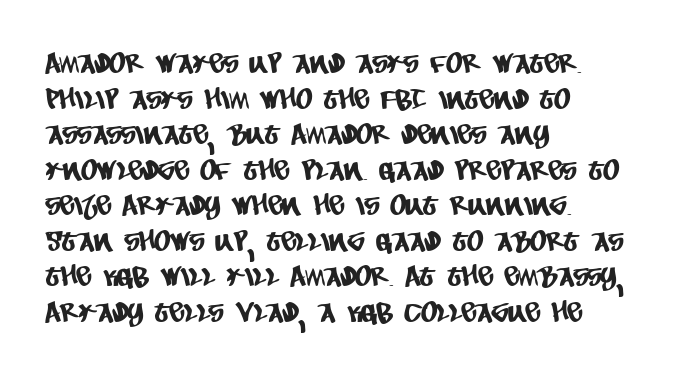
{"serif": "no", "width": "condensed", "stroke_contrast": "low", "x_height": "large", "monospaced": "no", "underline": "no", "align": "left", "line_spacing": "normal", "line_spacing_ratio": 1.27, "letter_spacing": "normal", "letter_spacing_em": 0.0, "glyph_px": 28}
